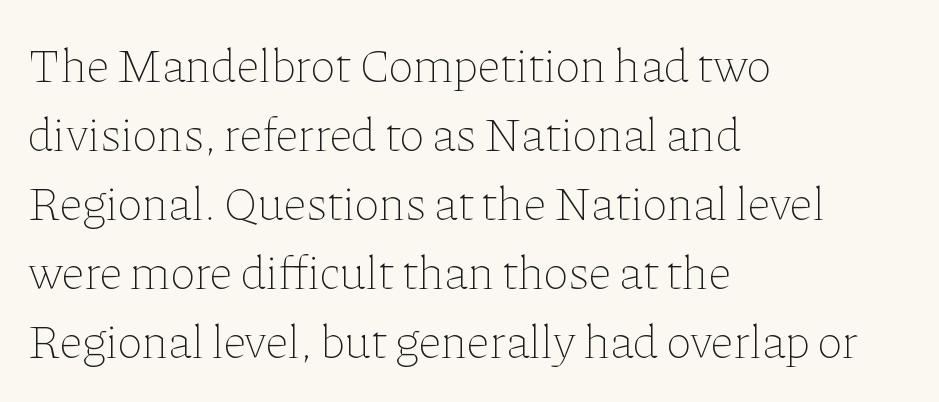
Q: Is the text bold? A: No.
Q: Is the text italic (slanted)? A: No, it is upright.
Q: Is the text underlined? A: No.
Q: How is the paragraph aligned? A: Left-aligned.
Q: Is the spacing between letters normal or unusually wide? A: Normal.
Q: Is the spacing between lines tight, normal or loose? A: Normal.
Q: Width (condensed, normal, or wide)? A: Normal.
Q: Stroke contrast? A: Low.
Q: x-height? A: Medium.
Q: Monospaced? A: No.
